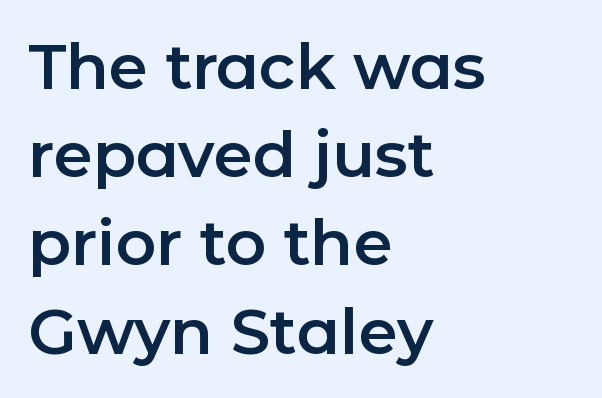
The string is rendered with underlining switched off. Caption: multi-line text, flush left, ragged right. You can tell from the bare stems that sans-serif type was used. What stands out about the letter spacing? Nothing — it is the standard amount. The letters stand straight up with perfectly vertical stems.
